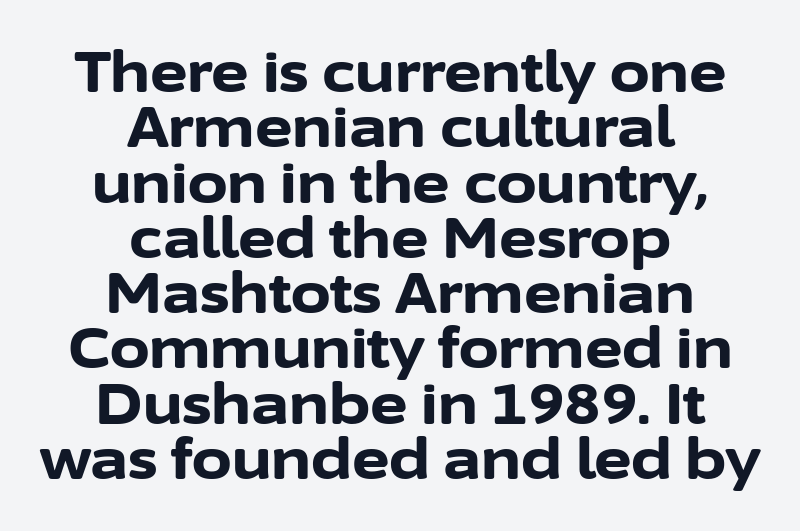
The image shows 57 px bold sans-serif type, upright; set centered, tight line spacing (0.97x), normal letter spacing, not underlined; low stroke contrast and a medium x-height.
